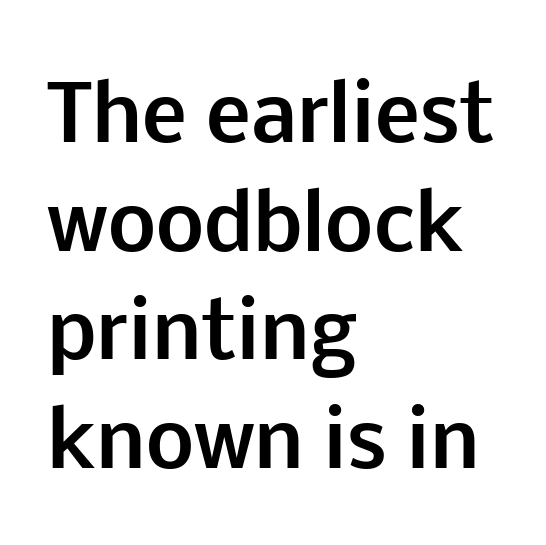
{"serif": "no", "italic": "no", "bold": "yes", "weight": "bold", "width": "normal", "stroke_contrast": "low", "x_height": "medium", "monospaced": "no", "underline": "no", "align": "left", "line_spacing": "normal", "line_spacing_ratio": 1.43, "letter_spacing": "normal", "letter_spacing_em": 0.0, "glyph_px": 76}
